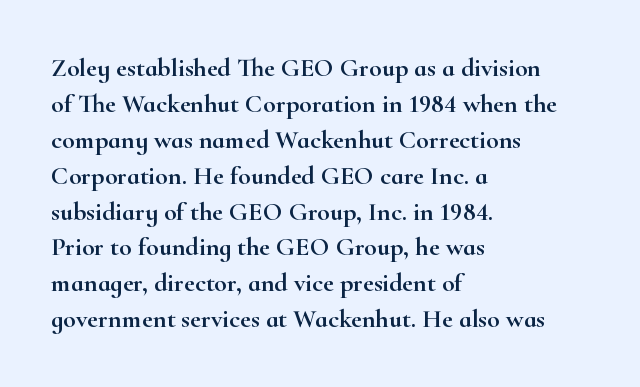
The image shows 26 px text type, upright; set left-aligned, normal line spacing (1.38x), normal letter spacing, not underlined.
